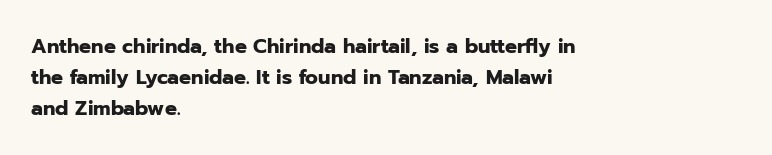
The image shows 20 px bold type, upright; set left-aligned, normal line spacing (1.54x), normal letter spacing, not underlined.
